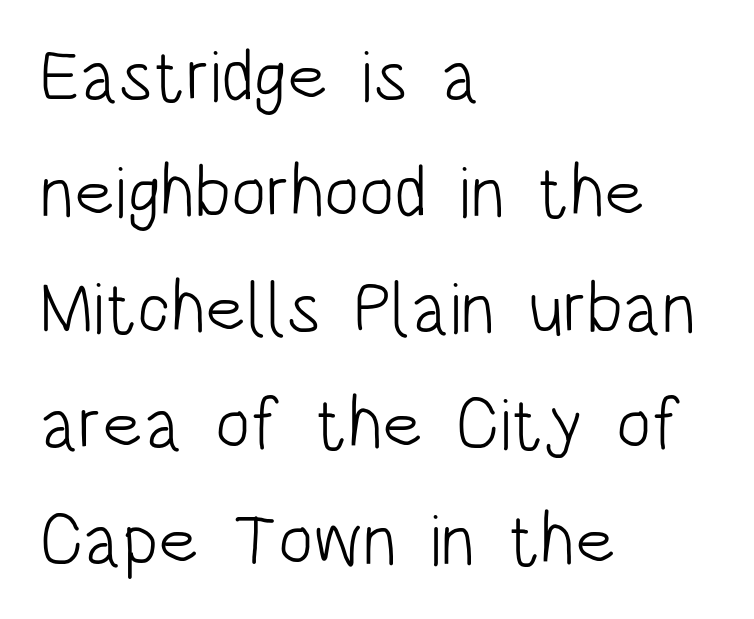
Q: Is the text bold? A: No.
Q: Is the text italic (slanted)? A: No, it is upright.
Q: Is the typeface a serif or a sans-serif typeface? A: Sans-serif.
Q: Is the text underlined? A: No.
Q: How is the paragraph aligned? A: Left-aligned.
Q: Is the spacing between letters normal or unusually wide? A: Normal.
Q: Is the spacing between lines tight, normal or loose? A: Normal.
Q: Width (condensed, normal, or wide)? A: Condensed.
Q: Stroke contrast? A: Low.
Q: x-height? A: Large.
Q: Monospaced? A: No.
